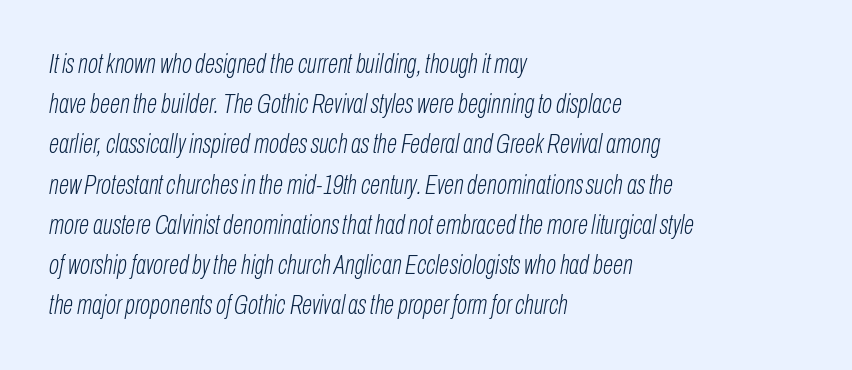
{"italic": "yes", "lean": "right", "slant_degrees": 10, "bold": "no", "underline": "no", "align": "left", "line_spacing": "normal", "line_spacing_ratio": 1.49, "letter_spacing": "normal", "letter_spacing_em": 0.0, "glyph_px": 27}
